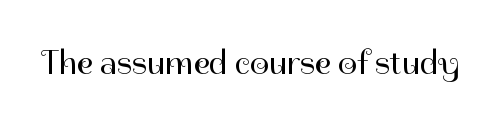
{"serif": "no", "italic": "no", "bold": "no", "weight": "regular", "width": "normal", "stroke_contrast": "high", "x_height": "medium", "monospaced": "no", "underline": "no", "letter_spacing": "normal", "letter_spacing_em": 0.0, "glyph_px": 34}
